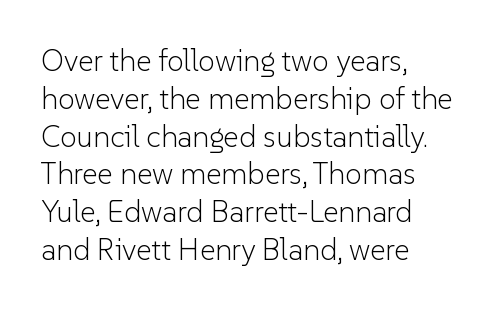
The image shows 30 px light sans-serif type, upright; set left-aligned, normal line spacing (1.26x), normal letter spacing, not underlined; low stroke contrast and a medium x-height.
